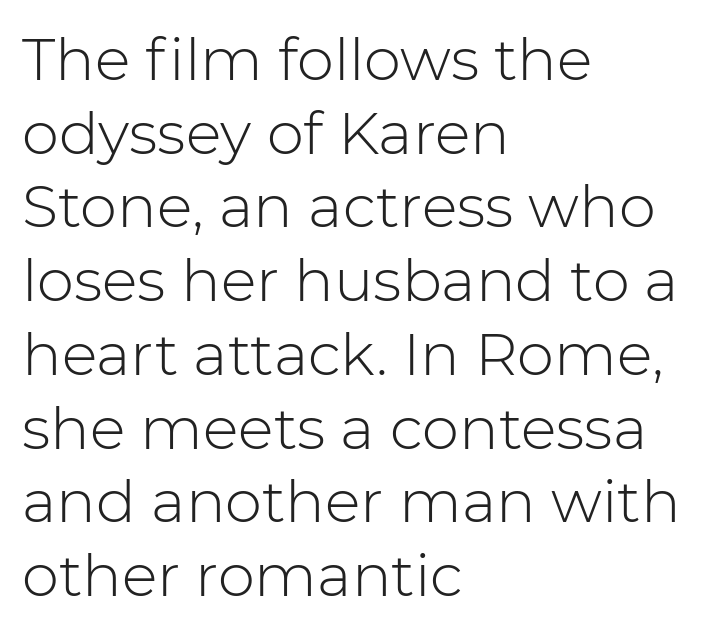
Nope, not italic — everything's standing straight. The tracking reads as untouched default to a designer's eye. A typesetter would call this leading conventional body-copy spacing. Are there feet on the stems? There aren't — it's a sans. The face used here is proportionally spaced, like ordinary book or web type. Heaviness? Minimal to ordinary, like unemphasized prose.
